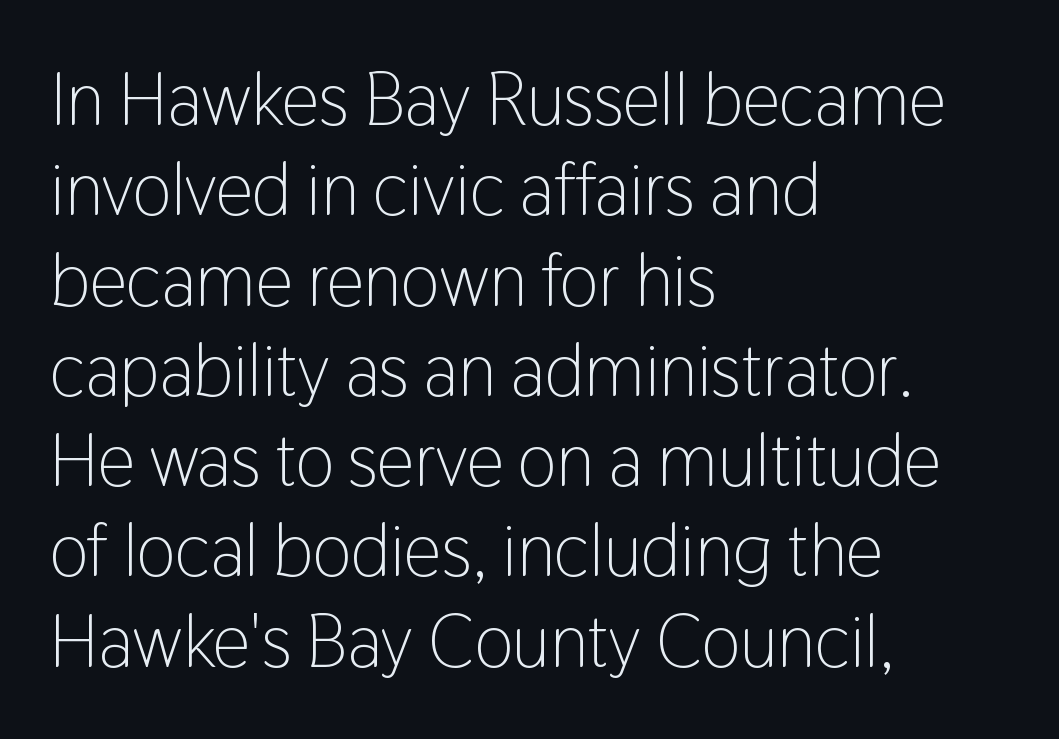
The image shows 74 px light, condensed sans-serif type, upright; set left-aligned, line spacing 1.22x, normal letter spacing, not underlined; low stroke contrast and a medium x-height.
